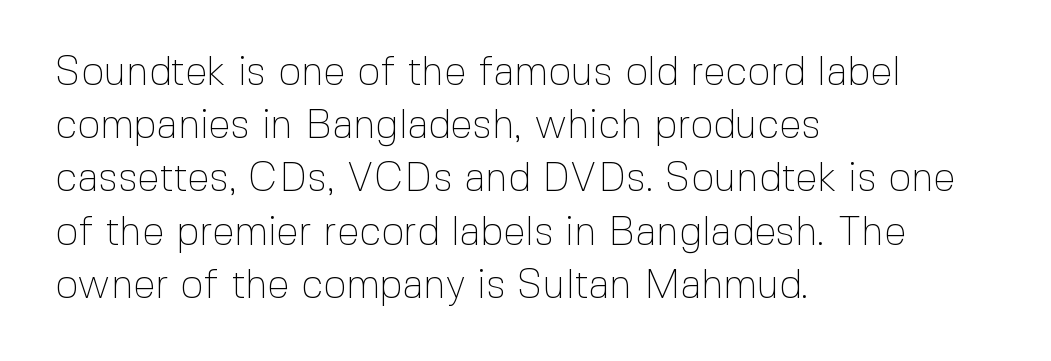
{"serif": "no", "italic": "no", "bold": "no", "weight": "thin", "width": "normal", "x_height": "medium", "monospaced": "no", "underline": "no", "align": "left", "line_spacing": "normal", "line_spacing_ratio": 1.33, "letter_spacing": "normal", "letter_spacing_em": 0.0, "glyph_px": 40}
